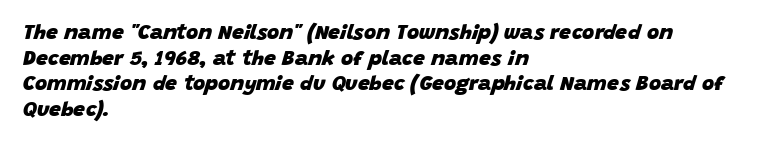
{"italic": "yes", "lean": "right", "slant_degrees": 15, "bold": "yes", "underline": "no", "align": "left", "line_spacing_ratio": 1.22, "letter_spacing": "normal", "letter_spacing_em": 0.0, "glyph_px": 21}
